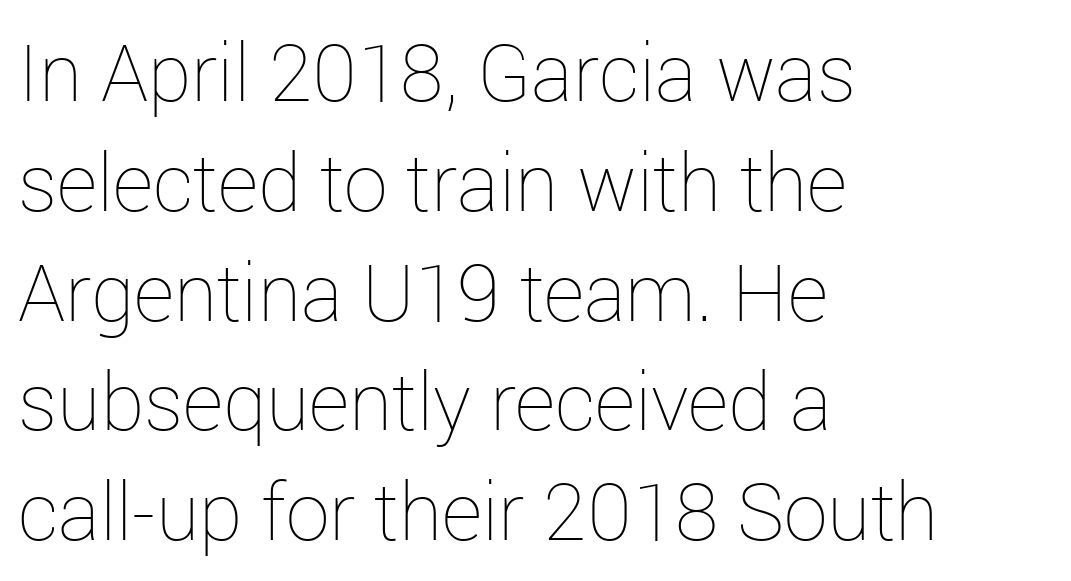
The image shows 79 px thin type, upright; set left-aligned, normal line spacing (1.39x), normal letter spacing, not underlined; low stroke contrast and a medium x-height.
